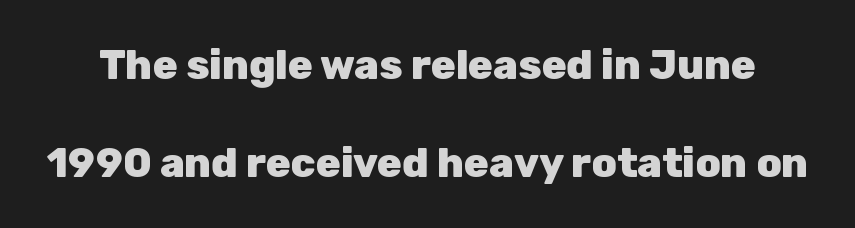
Q: Is the text bold? A: Yes.
Q: Is the text italic (slanted)? A: No, it is upright.
Q: Is the typeface a serif or a sans-serif typeface? A: Sans-serif.
Q: Is the text underlined? A: No.
Q: Is the spacing between letters normal or unusually wide? A: Normal.
Q: Is the spacing between lines tight, normal or loose? A: Loose.
Q: Width (condensed, normal, or wide)? A: Normal.
Q: Stroke contrast? A: Low.
Q: x-height? A: Medium.
Q: Monospaced? A: No.
